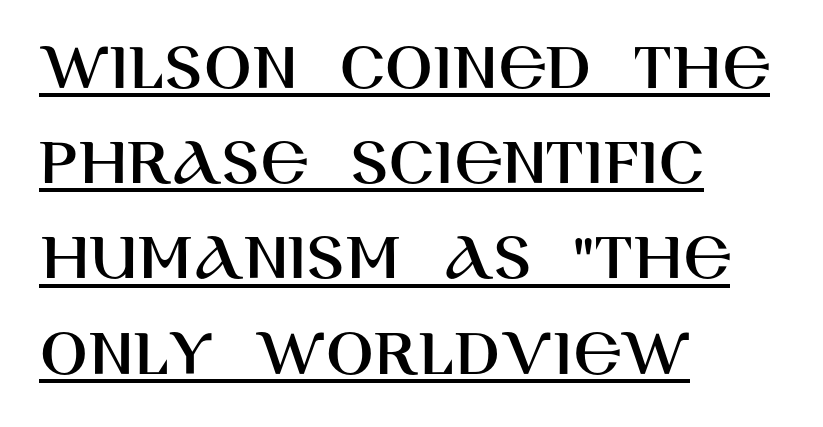
{"serif": "no", "italic": "no", "width": "normal", "stroke_contrast": "high", "x_height": "large", "monospaced": "no", "underline": "yes", "align": "left", "line_spacing": "normal", "line_spacing_ratio": 1.36, "letter_spacing": "normal", "letter_spacing_em": 0.0, "glyph_px": 70}
